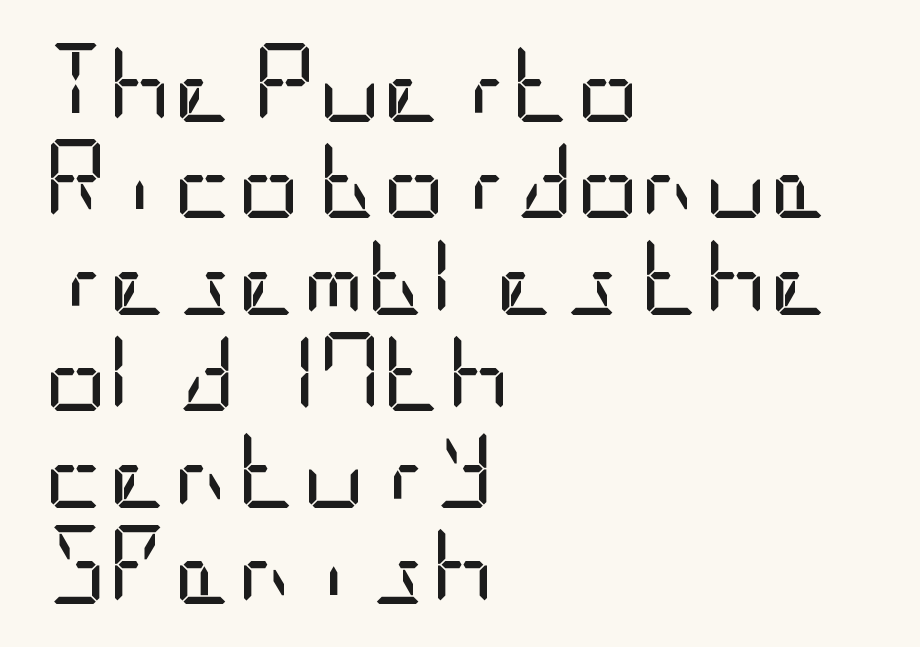
Q: Is the text bold? A: No.
Q: Is the text italic (slanted)? A: No, it is upright.
Q: Is the typeface a serif or a sans-serif typeface? A: Sans-serif.
Q: Is the text underlined? A: No.
Q: How is the paragraph aligned? A: Left-aligned.
Q: Is the spacing between letters normal or unusually wide? A: Normal.
Q: Width (condensed, normal, or wide)? A: Condensed.
Q: Stroke contrast? A: Low.
Q: x-height? A: Large.
